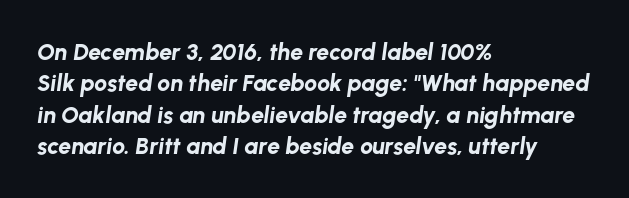
A normal amount of white space separates one row of letters from the next. Designer's note — italics engaged. How heavy is the stroke? Heavy — this is a bold. Compared with typical body copy, the letter spacing here is the same.
